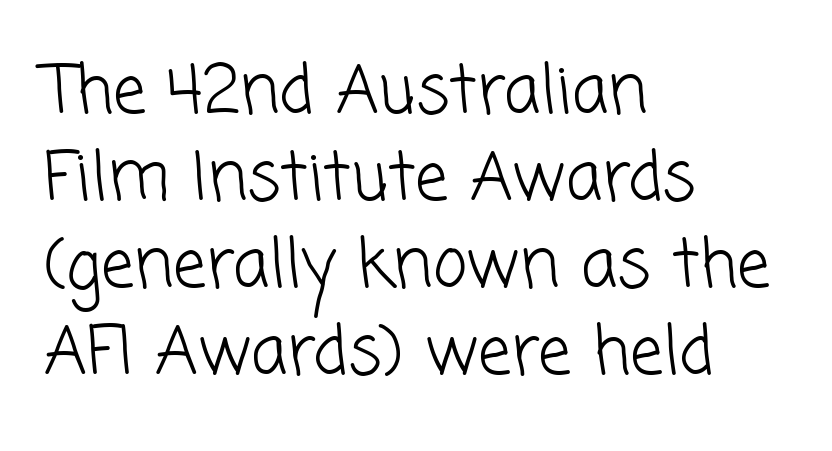
{"serif": "no", "bold": "no", "weight": "light", "width": "normal", "stroke_contrast": "low", "x_height": "medium", "monospaced": "no", "underline": "no", "align": "left", "line_spacing": "normal", "line_spacing_ratio": 1.32, "letter_spacing": "normal", "letter_spacing_em": 0.0, "glyph_px": 66}
